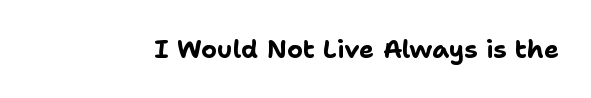
Q: Is the text bold? A: Yes.
Q: Is the text italic (slanted)? A: No, it is upright.
Q: Is the text underlined? A: No.
Q: Is the spacing between letters normal or unusually wide? A: Normal.
